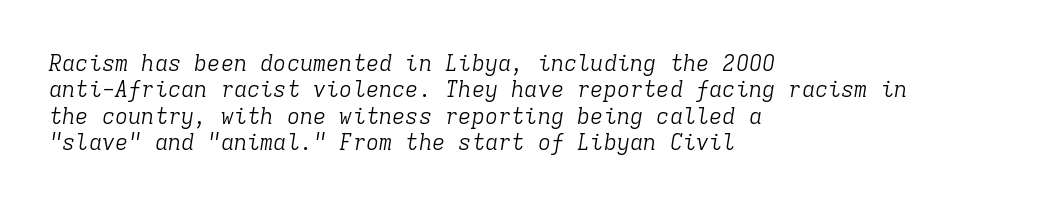
The image shows 22 px text type, italic (leaning right); set left-aligned, line spacing 1.2x, normal letter spacing, not underlined.
